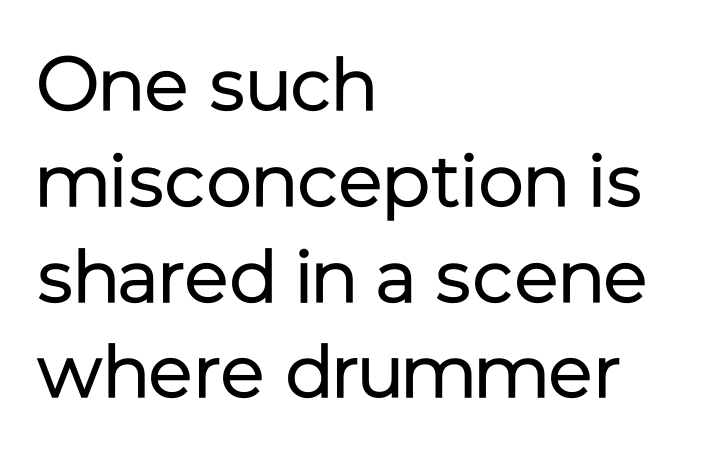
Q: Is the text bold? A: No.
Q: Is the text italic (slanted)? A: No, it is upright.
Q: Is the typeface a serif or a sans-serif typeface? A: Sans-serif.
Q: Is the text underlined? A: No.
Q: How is the paragraph aligned? A: Left-aligned.
Q: Is the spacing between letters normal or unusually wide? A: Normal.
Q: Is the spacing between lines tight, normal or loose? A: Normal.
Q: Width (condensed, normal, or wide)? A: Normal.
Q: Stroke contrast? A: Low.
Q: x-height? A: Medium.
Q: Monospaced? A: No.
